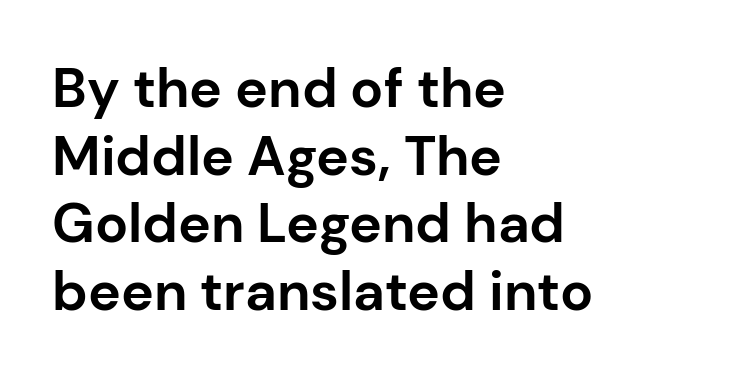
Compared with an ordinary text face, these strokes are far heavier — a full bold. Is this a fixed-width face? No — the glyphs have proportional, varying widths. Each word holds together tightly as a unit, with standard inter-letter gaps. Are there feet on the stems? There aren't — it's a sans. A clean baseline with only descenders dipping below it.
